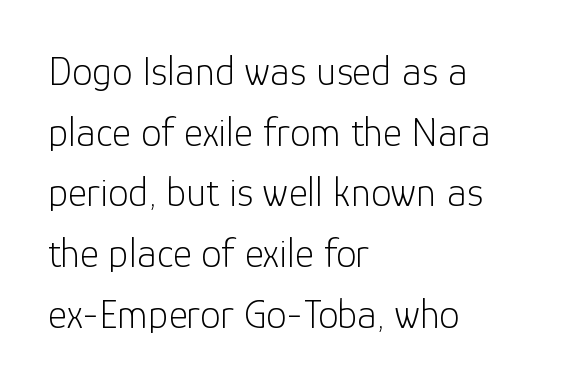
Horizontal alignment here is leftward, the default for most running prose. The font family rendered here belongs to the sans-serif group. Each new line begins a customary step beneath the previous one. Compared with typical body copy, the letter spacing here is the same. Type without underlining.
